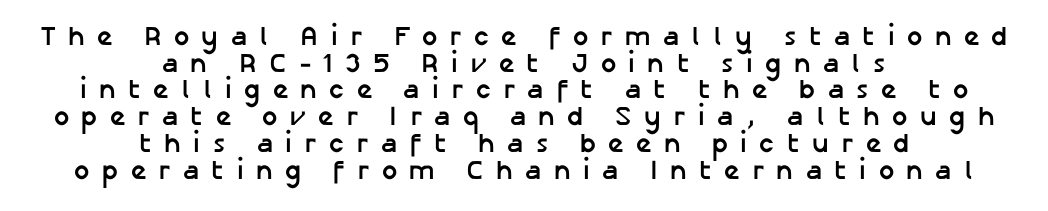
The image shows 27 px bold type, upright; set centered, tight line spacing (0.99x), unusually wide letter spacing (+0.46 em), not underlined.
